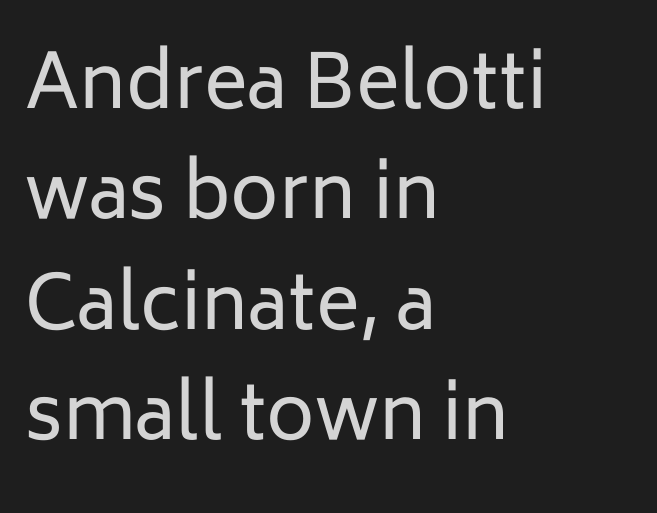
{"serif": "no", "italic": "no", "bold": "no", "weight": "regular", "width": "normal", "stroke_contrast": "low", "x_height": "medium", "monospaced": "no", "underline": "no", "align": "left", "line_spacing": "normal", "line_spacing_ratio": 1.49, "letter_spacing": "normal", "letter_spacing_em": 0.0, "glyph_px": 74}
